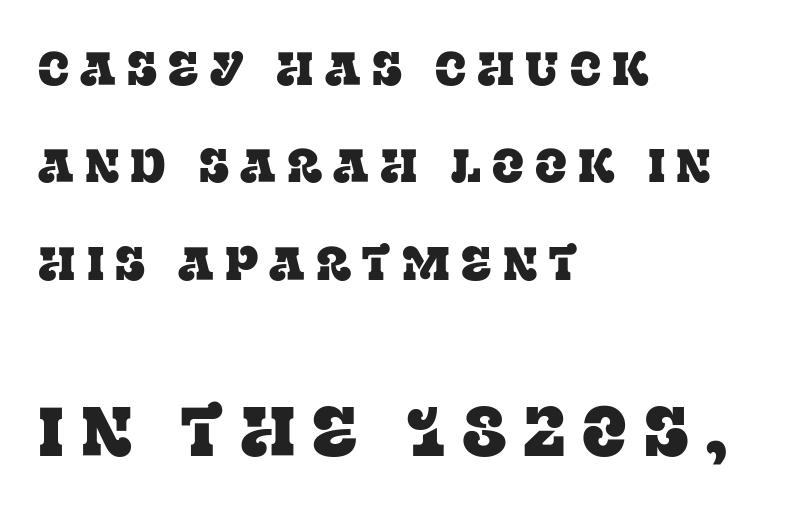
The image shows 70 px serif type, upright; set left-aligned, loose line spacing (2.07x), unusually wide letter spacing (+0.24 em), not underlined; the second (bottom) block is 1.49x larger; low stroke contrast and a large x-height.
